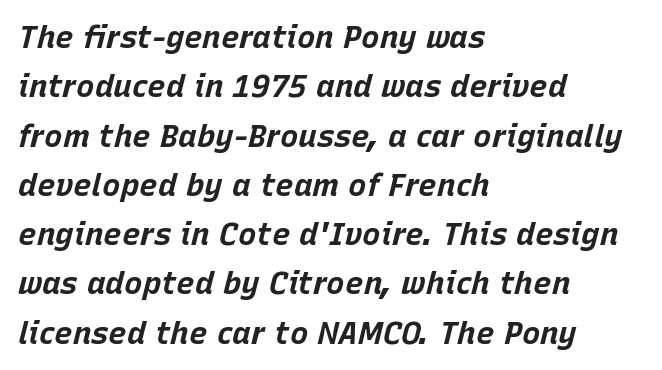
Q: Is the text bold? A: Yes.
Q: Is the text italic (slanted)? A: Yes, it leans right by about 15 degrees.
Q: Is the text underlined? A: No.
Q: How is the paragraph aligned? A: Left-aligned.
Q: Is the spacing between letters normal or unusually wide? A: Normal.
Q: Is the spacing between lines tight, normal or loose? A: Normal.
Q: Width (condensed, normal, or wide)? A: Normal.
Q: Stroke contrast? A: Low.
Q: x-height? A: Large.
Q: Monospaced? A: No.
